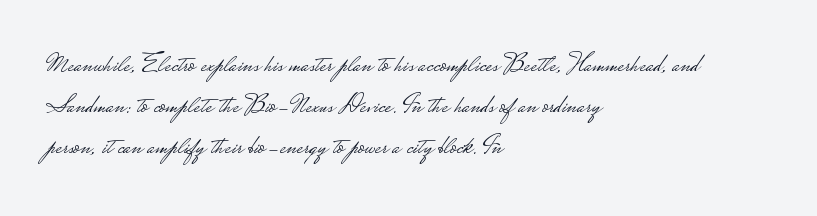
The image shows 27 px text type; set left-aligned, normal line spacing (1.51x), normal letter spacing, not underlined.
